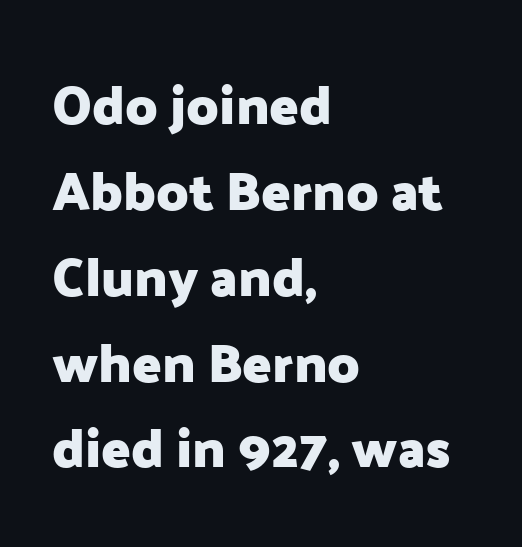
Q: Is the text bold? A: Yes.
Q: Is the text italic (slanted)? A: No, it is upright.
Q: Is the typeface a serif or a sans-serif typeface? A: Sans-serif.
Q: Is the text underlined? A: No.
Q: How is the paragraph aligned? A: Left-aligned.
Q: Is the spacing between letters normal or unusually wide? A: Normal.
Q: Is the spacing between lines tight, normal or loose? A: Normal.
Q: Width (condensed, normal, or wide)? A: Normal.
Q: Stroke contrast? A: Low.
Q: x-height? A: Medium.
Q: Monospaced? A: No.
